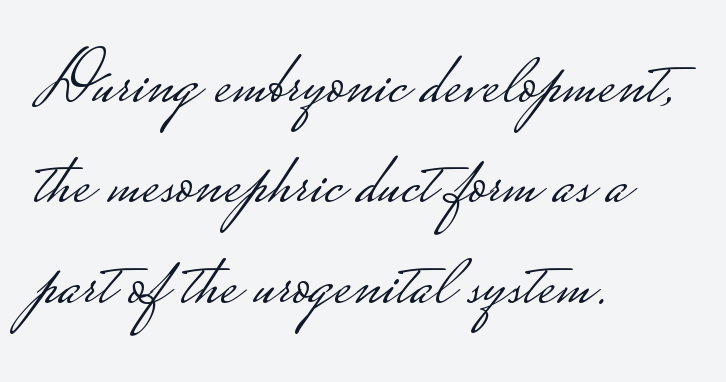
The image shows 76 px light, wide sans-serif type; set left-aligned, normal line spacing (1.32x), normal letter spacing, not underlined; low stroke contrast.
